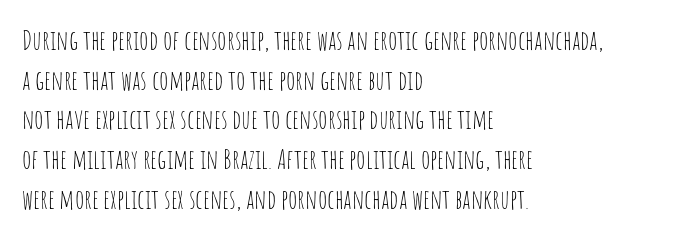
Notice how descenders clear the ascenders below comfortably — that's standard leading. Inter-character spacing is left at the font's built-in metrics. Bare-footed words on every line. The strokes are not fattened; the text isn't bold. A student would call this left alignment; a typographer would say flush left, rag right.
